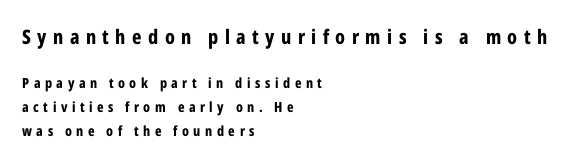
{"italic": "no", "bold": "yes", "underline": "no", "align": "left", "line_spacing_ratio": 1.73, "letter_spacing": "wide", "letter_spacing_em": 0.32, "larger_block": "first", "size_ratio": 1.43, "glyph_px": 20}
